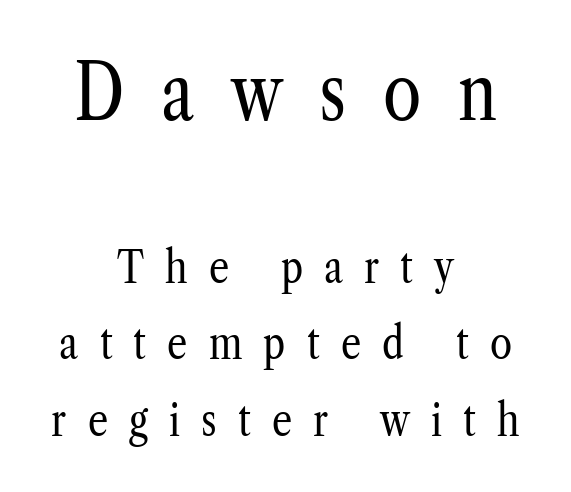
The image shows 78 px regular-weight, condensed serif type, upright; set centered, normal line spacing (1.7x), unusually wide letter spacing (+0.47 em), not underlined; the first (top) block is 1.73x larger; low stroke contrast and a medium x-height.
